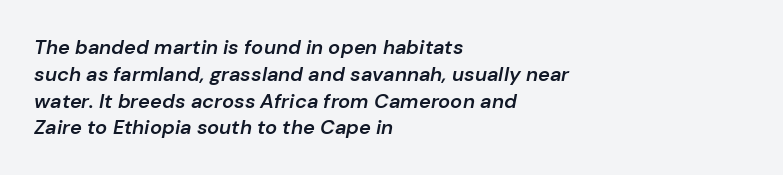
Quick note: underline off. There is no visible air inserted between adjacent glyphs. The lines sit at an ordinary, default distance from one another. A somewhat darkened texture: the type is semibold rather than bold.
